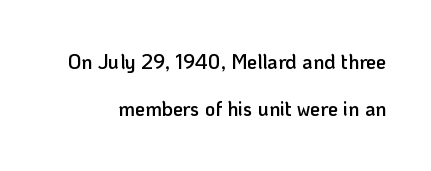
{"italic": "no", "bold": "semi", "underline": "no", "line_spacing": "loose", "line_spacing_ratio": 2.34, "letter_spacing": "normal", "letter_spacing_em": 0.0, "glyph_px": 20}
